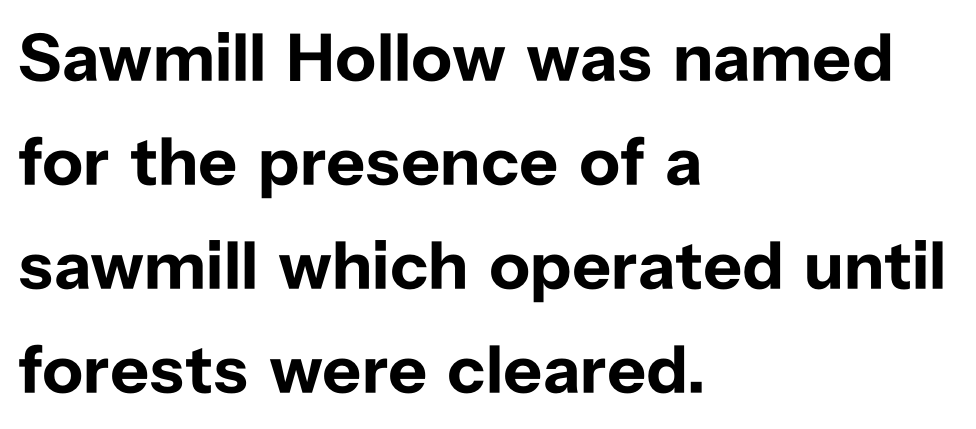
{"serif": "no", "italic": "no", "bold": "yes", "weight": "bold", "width": "normal", "stroke_contrast": "low", "x_height": "medium", "monospaced": "no", "underline": "no", "align": "left", "line_spacing": "normal", "line_spacing_ratio": 1.53, "letter_spacing": "normal", "letter_spacing_em": 0.0, "glyph_px": 68}
